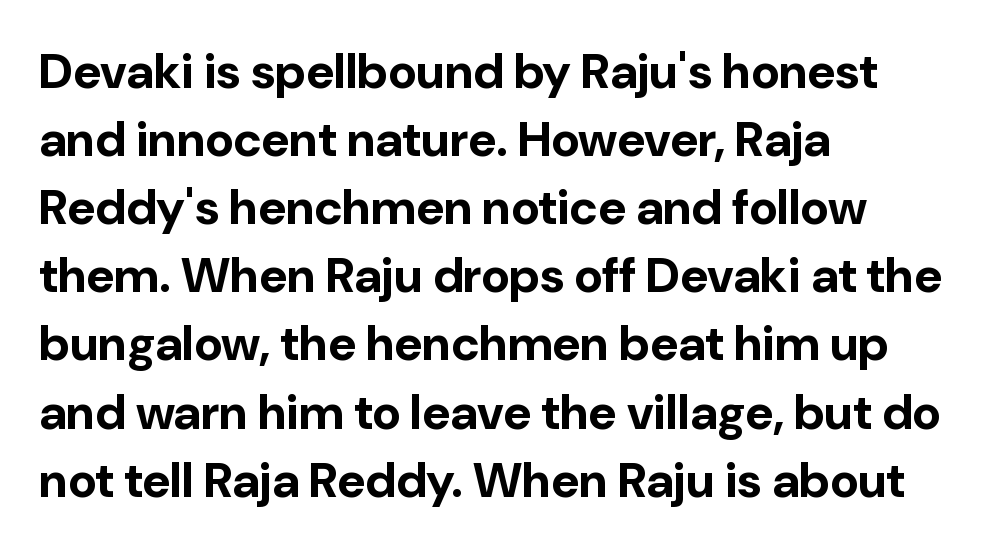
The image shows 49 px bold sans-serif type, upright; set left-aligned, normal line spacing (1.39x), normal letter spacing, not underlined; low stroke contrast and a medium x-height.
